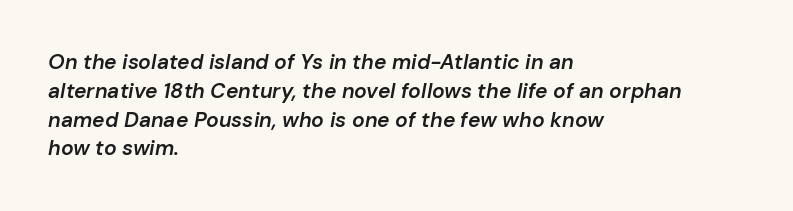
{"italic": "yes", "lean": "right", "slant_degrees": 10, "bold": "semi", "underline": "no", "align": "left", "line_spacing": "normal", "line_spacing_ratio": 1.37, "letter_spacing": "normal", "letter_spacing_em": 0.0, "glyph_px": 21}
